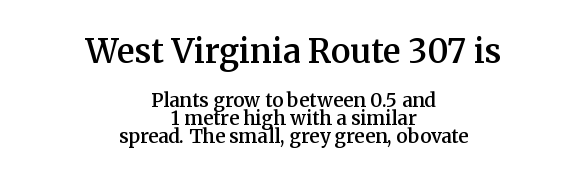
Q: Is the text bold? A: Semi-bold.
Q: Is the text italic (slanted)? A: No, it is upright.
Q: Is the typeface a serif or a sans-serif typeface? A: Serif.
Q: Is the text underlined? A: No.
Q: How is the paragraph aligned? A: Centered.
Q: Is the spacing between letters normal or unusually wide? A: Normal.
Q: Is the spacing between lines tight, normal or loose? A: Tight.
Q: Which block of text is set in a larger size, the first (top) or the second (bottom)? A: The first (top) one.
Q: Width (condensed, normal, or wide)? A: Normal.
Q: Stroke contrast? A: Medium.
Q: x-height? A: Medium.
Q: Monospaced? A: No.
